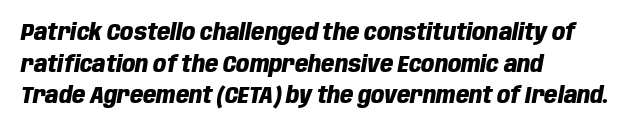
{"italic": "yes", "lean": "right", "slant_degrees": 10, "bold": "yes", "underline": "no", "align": "left", "line_spacing": "normal", "line_spacing_ratio": 1.38, "letter_spacing": "normal", "letter_spacing_em": 0.0, "glyph_px": 23}
